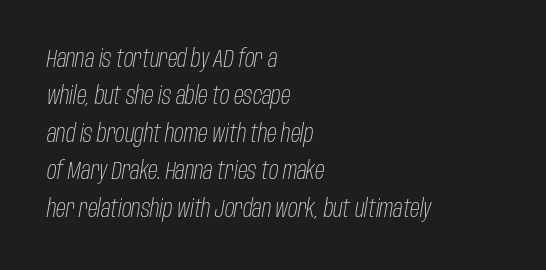
{"italic": "yes", "lean": "right", "slant_degrees": 10, "bold": "no", "underline": "no", "align": "left", "line_spacing": "normal", "line_spacing_ratio": 1.56, "letter_spacing": "normal", "letter_spacing_em": 0.0, "glyph_px": 24}
